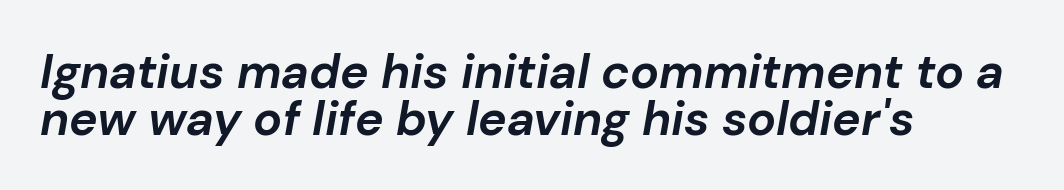
Q: Is the text bold? A: Yes.
Q: Is the text italic (slanted)? A: Yes, it leans right by about 10 degrees.
Q: Is the text underlined? A: No.
Q: How is the paragraph aligned? A: Left-aligned.
Q: Is the spacing between letters normal or unusually wide? A: Normal.
Q: Is the spacing between lines tight, normal or loose? A: Tight.
Q: Width (condensed, normal, or wide)? A: Normal.
Q: Stroke contrast? A: Low.
Q: x-height? A: Medium.
Q: Monospaced? A: No.
